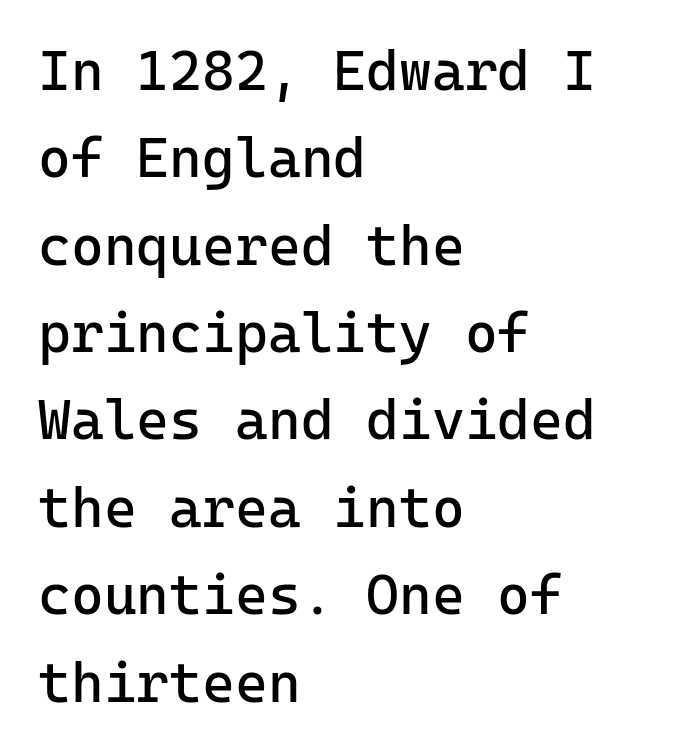
{"serif": "no", "italic": "no", "bold": "no", "weight": "regular", "width": "normal", "stroke_contrast": "low", "x_height": "medium", "monospaced": "yes", "underline": "no", "align": "left", "line_spacing": "normal", "line_spacing_ratio": 1.56, "letter_spacing": "normal", "letter_spacing_em": 0.0, "glyph_px": 56}
